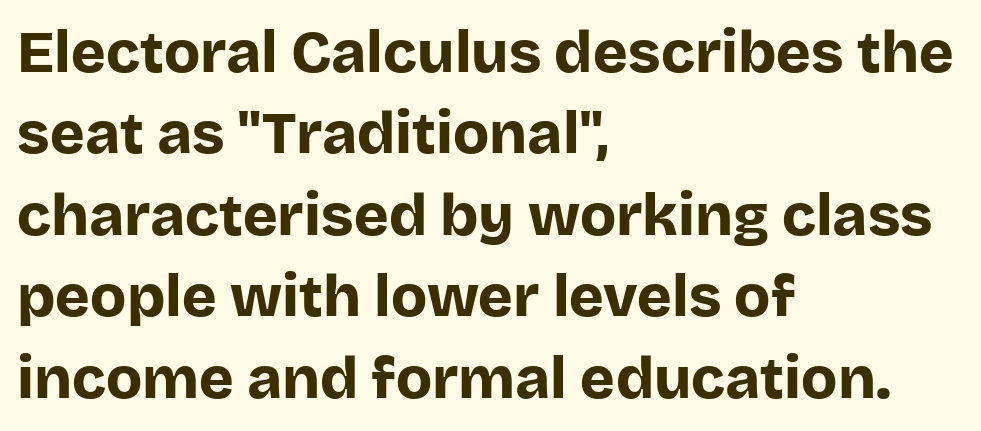
Q: Is the text bold? A: Yes.
Q: Is the text italic (slanted)? A: No, it is upright.
Q: Is the typeface a serif or a sans-serif typeface? A: Sans-serif.
Q: Is the text underlined? A: No.
Q: How is the paragraph aligned? A: Left-aligned.
Q: Is the spacing between letters normal or unusually wide? A: Normal.
Q: Is the spacing between lines tight, normal or loose? A: Normal.
Q: Width (condensed, normal, or wide)? A: Normal.
Q: Stroke contrast? A: Low.
Q: x-height? A: Large.
Q: Monospaced? A: No.
